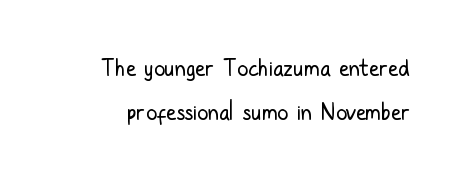
The image shows 22 px text type, upright; set loose line spacing (2.01x), normal letter spacing, not underlined.
